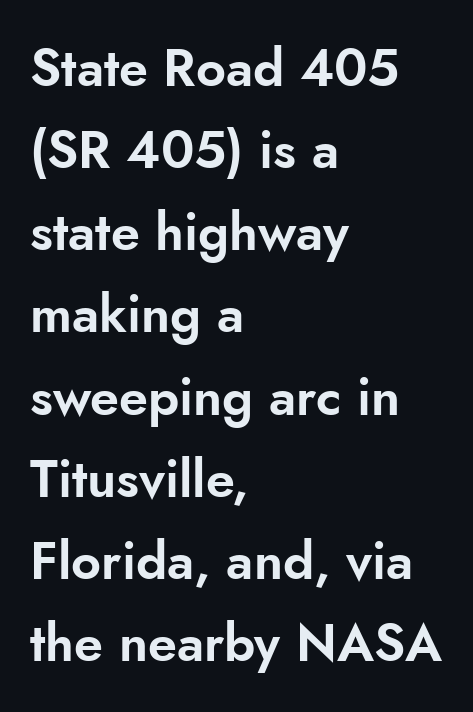
The image shows 52 px sans-serif type, upright; set left-aligned, normal line spacing (1.58x), normal letter spacing, not underlined; low stroke contrast and a small x-height.
